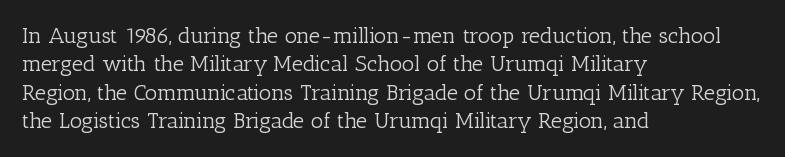
The image shows 22 px text type, upright; set left-aligned, normal line spacing (1.29x), normal letter spacing, not underlined.
